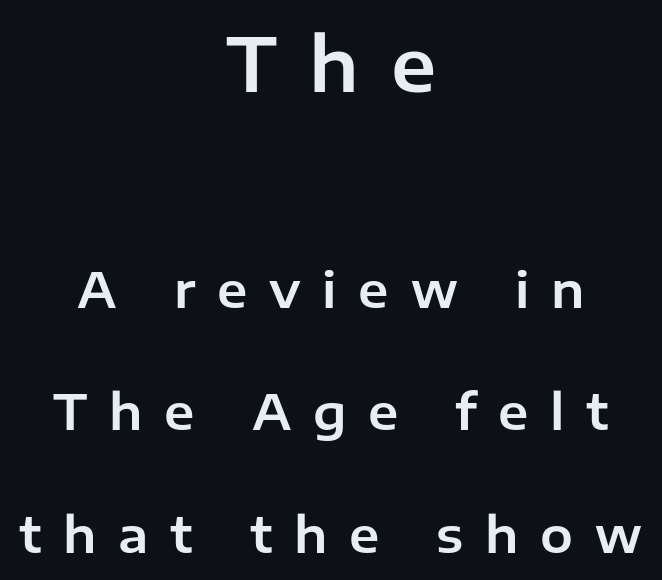
Q: Is the text italic (slanted)? A: No, it is upright.
Q: Is the typeface a serif or a sans-serif typeface? A: Sans-serif.
Q: Is the text underlined? A: No.
Q: How is the paragraph aligned? A: Centered.
Q: Is the spacing between letters normal or unusually wide? A: Unusually wide.
Q: Is the spacing between lines tight, normal or loose? A: Loose.
Q: Which block of text is set in a larger size, the first (top) or the second (bottom)? A: The first (top) one.
Q: Width (condensed, normal, or wide)? A: Normal.
Q: Stroke contrast? A: Low.
Q: x-height? A: Medium.
Q: Monospaced? A: No.
